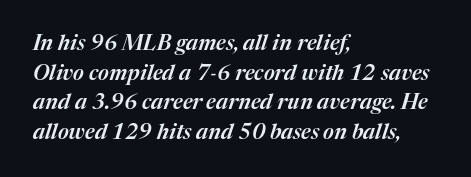
{"italic": "yes", "lean": "right", "slant_degrees": 17, "underline": "no", "align": "left", "line_spacing": "normal", "line_spacing_ratio": 1.41, "letter_spacing": "normal", "letter_spacing_em": 0.0, "glyph_px": 21}
